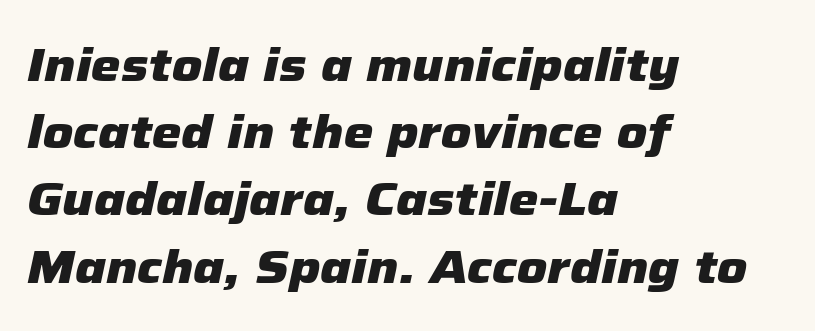
The image shows 47 px heavy type, italic (leaning right); set left-aligned, normal line spacing (1.43x), normal letter spacing, not underlined; low stroke contrast and a medium x-height.
